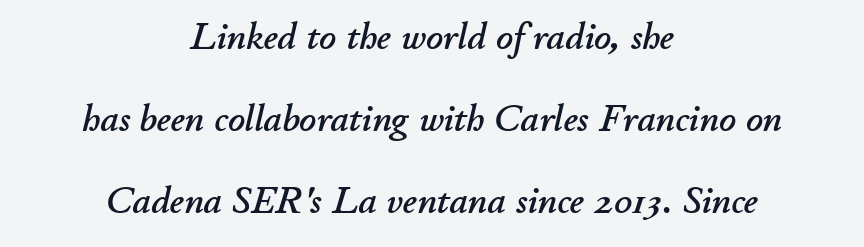
Q: Is the text italic (slanted)? A: Yes, it leans right by about 11 degrees.
Q: Is the text underlined? A: No.
Q: How is the paragraph aligned? A: Centered.
Q: Is the spacing between letters normal or unusually wide? A: Normal.
Q: Is the spacing between lines tight, normal or loose? A: Loose.
Q: Width (condensed, normal, or wide)? A: Normal.
Q: Stroke contrast? A: Low.
Q: x-height? A: Small.
Q: Monospaced? A: No.
